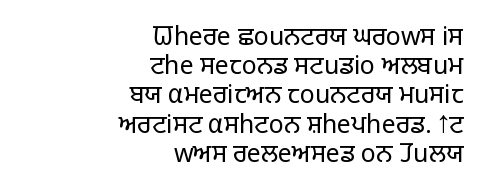
Q: Is the text bold? A: No.
Q: Is the text italic (slanted)? A: No, it is upright.
Q: Is the text underlined? A: No.
Q: How is the paragraph aligned? A: Right-aligned.
Q: Is the spacing between letters normal or unusually wide? A: Normal.
